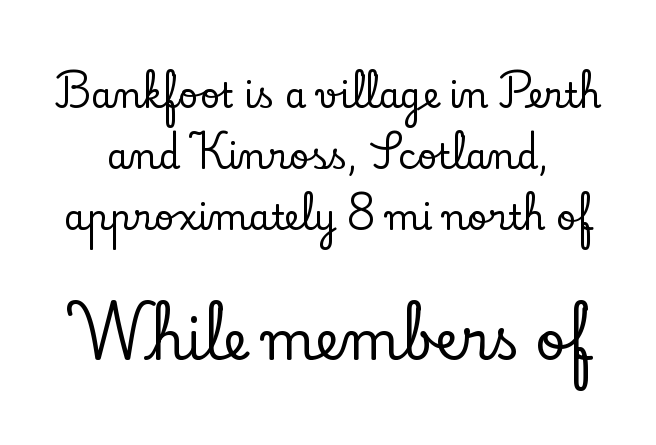
The image shows 53 px serif type, upright; set line spacing 1.74x, normal letter spacing, not underlined; the second (bottom) block is 1.51x larger; low stroke contrast and a small x-height.
